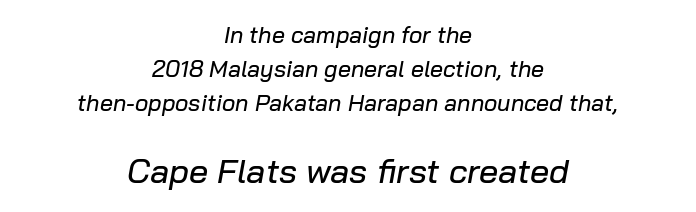
Q: Is the text italic (slanted)? A: Yes, it leans right by about 10 degrees.
Q: Is the text underlined? A: No.
Q: How is the paragraph aligned? A: Centered.
Q: Is the spacing between letters normal or unusually wide? A: Normal.
Q: Is the spacing between lines tight, normal or loose? A: Normal.
Q: Which block of text is set in a larger size, the first (top) or the second (bottom)? A: The second (bottom) one.
Q: Width (condensed, normal, or wide)? A: Normal.
Q: Stroke contrast? A: Low.
Q: x-height? A: Medium.
Q: Monospaced? A: No.
